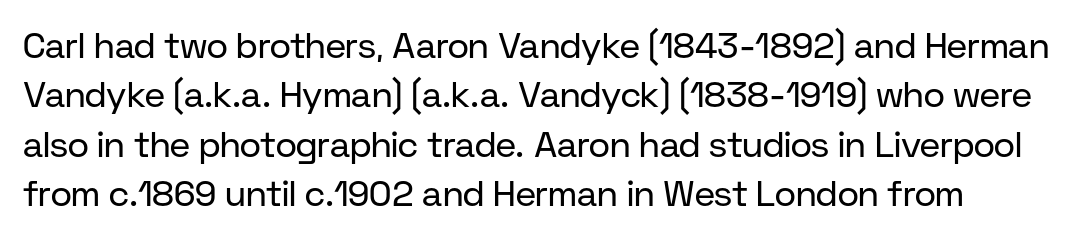
You could not count columns in this text — the font is proportionally spaced. Does the lettering tilt? It doesn't — this is upright. The letters sit at their default tracking, neither squeezed nor spread. Quick note: underline off.
